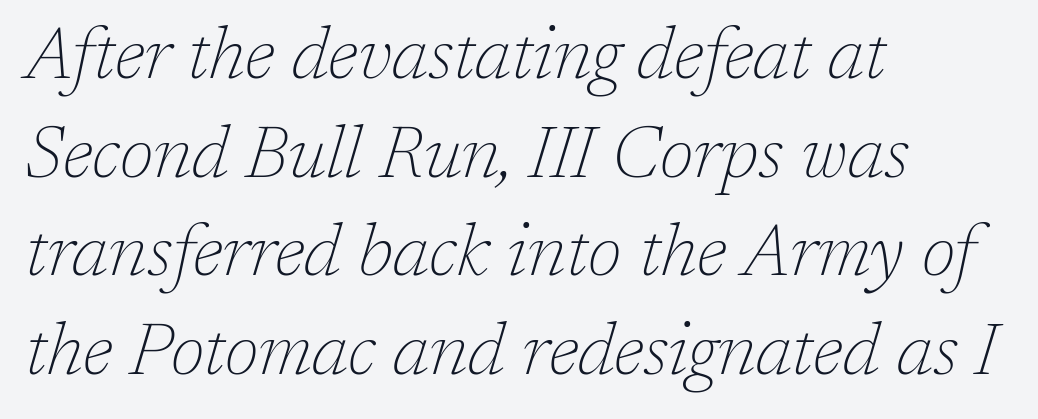
Q: Is the text bold? A: No.
Q: Is the text italic (slanted)? A: Yes, it leans right by about 17 degrees.
Q: Is the typeface a serif or a sans-serif typeface? A: Serif.
Q: Is the text underlined? A: No.
Q: How is the paragraph aligned? A: Left-aligned.
Q: Is the spacing between letters normal or unusually wide? A: Normal.
Q: Is the spacing between lines tight, normal or loose? A: Normal.
Q: Width (condensed, normal, or wide)? A: Normal.
Q: Stroke contrast? A: Low.
Q: x-height? A: Medium.
Q: Monospaced? A: No.
